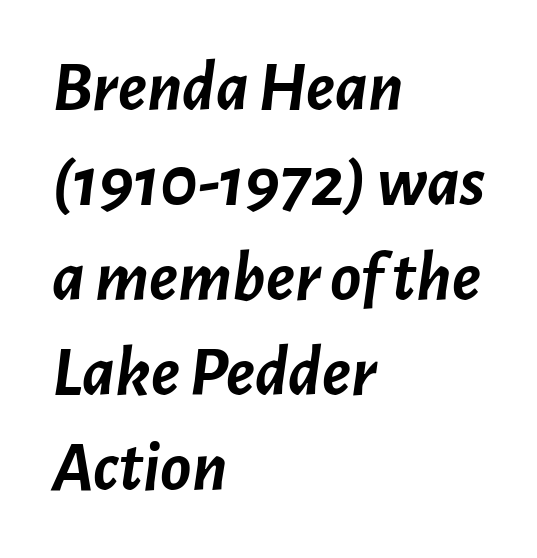
Honestly, there is no underline to notice here at all. Does the copy run flush right? No — it runs flush left. Nobody touched the tracking dial on this one. Thick stems and heavy bowls — unmistakably bold. Tall strokes in this sample are angled rather than plumb. Note the varied advance widths — an 'i' is clearly narrower than an 'm'.
